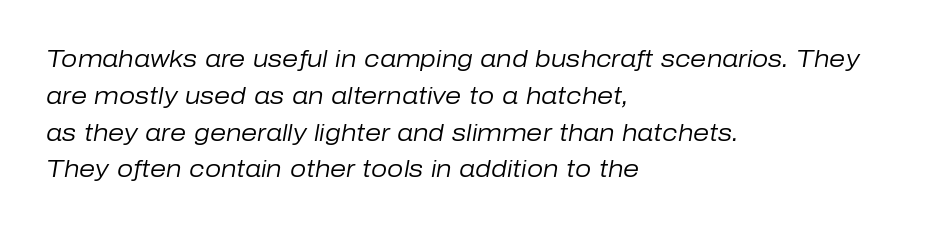
{"italic": "yes", "lean": "right", "slant_degrees": 10, "bold": "no", "underline": "no", "align": "left", "line_spacing": "normal", "line_spacing_ratio": 1.6, "letter_spacing": "normal", "letter_spacing_em": 0.0, "glyph_px": 23}
